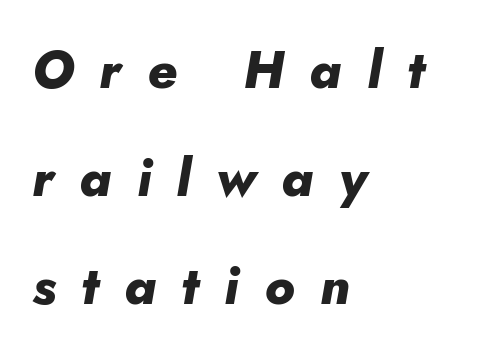
The image shows 52 px heavy type, italic (leaning right); set left-aligned, loose line spacing (2.08x), unusually wide letter spacing (+0.49 em), not underlined; low stroke contrast and a small x-height.
